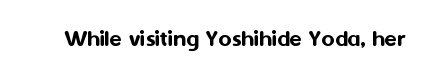
{"italic": "no", "underline": "no", "letter_spacing": "normal", "letter_spacing_em": 0.0, "glyph_px": 25}
